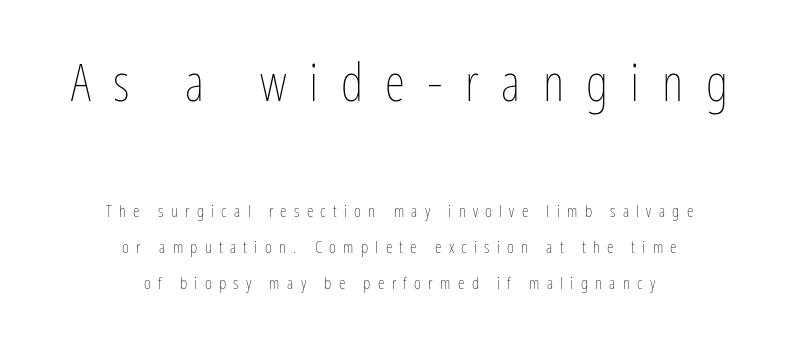
{"italic": "no", "bold": "no", "weight": "thin", "width": "condensed", "stroke_contrast": "low", "x_height": "medium", "monospaced": "no", "underline": "no", "align": "center", "line_spacing": "loose", "line_spacing_ratio": 2.11, "letter_spacing": "wide", "letter_spacing_em": 0.43, "larger_block": "first", "size_ratio": 3.06, "glyph_px": 52}
